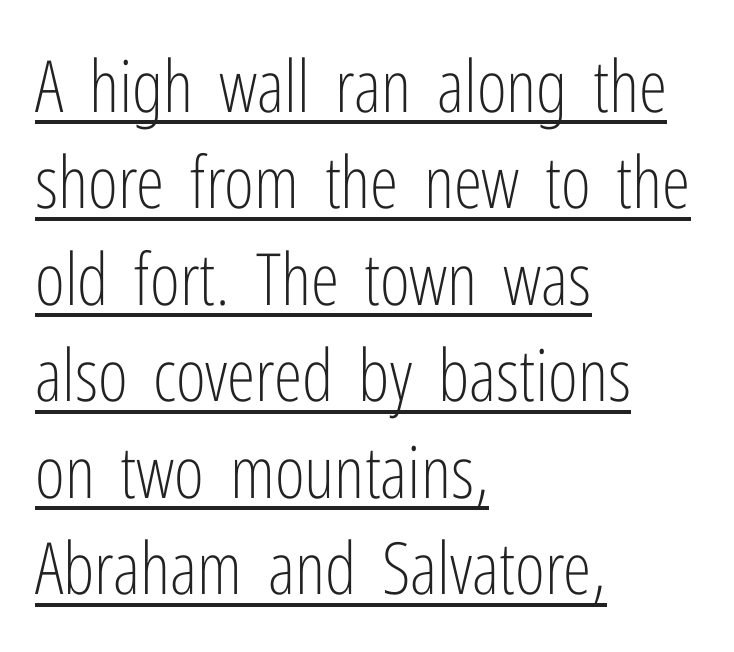
Spacing verdict: proportional, widths tailored to each character. The letters stand upright; this is a roman face. Students, observe the line beneath the letters — that is underlining. The typesetter chose a ragged-right arrangement here. Ink coverage per letter is moderate at most.
